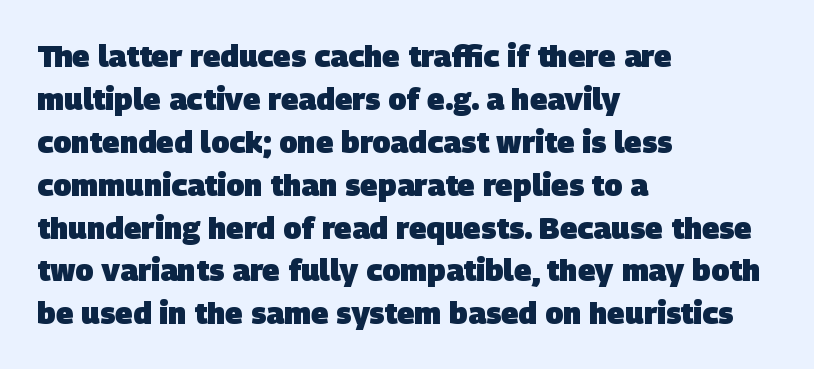
{"serif": "no", "bold": "yes", "weight": "heavy", "width": "normal", "stroke_contrast": "low", "x_height": "large", "monospaced": "no", "underline": "no", "align": "left", "line_spacing": "normal", "line_spacing_ratio": 1.43, "letter_spacing": "normal", "letter_spacing_em": 0.0, "glyph_px": 30}
